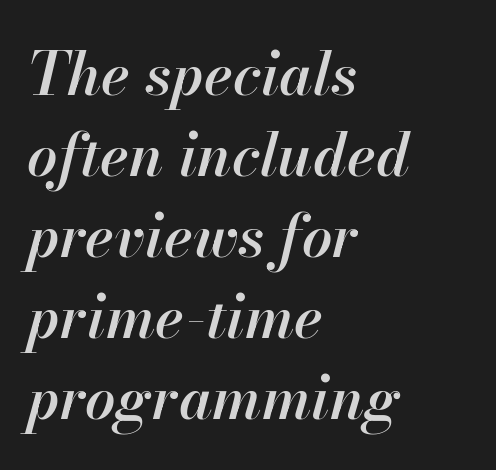
The image shows 60 px semibold type, italic (leaning right); set left-aligned, normal line spacing (1.35x), normal letter spacing, not underlined; high stroke contrast and a small x-height.
